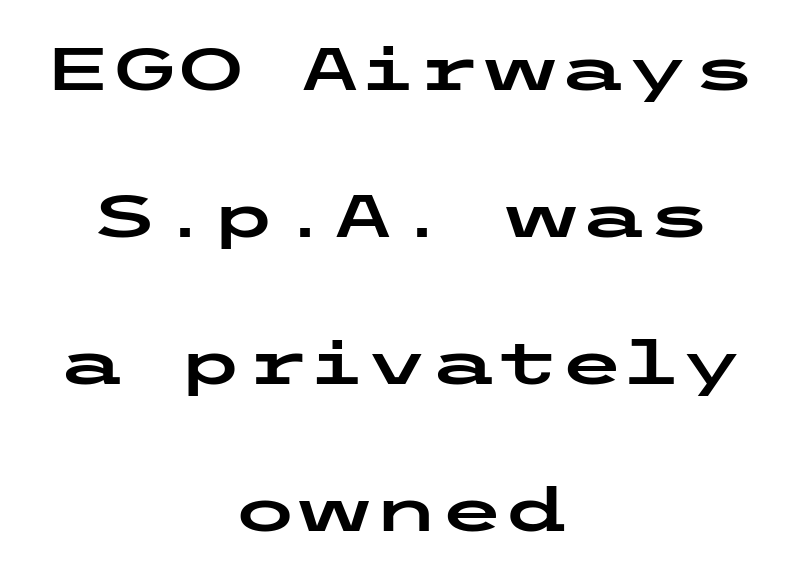
The image shows 60 px wide sans-serif type, upright; set centered, loose line spacing (2.45x), normal letter spacing, not underlined; low stroke contrast and a medium x-height.
